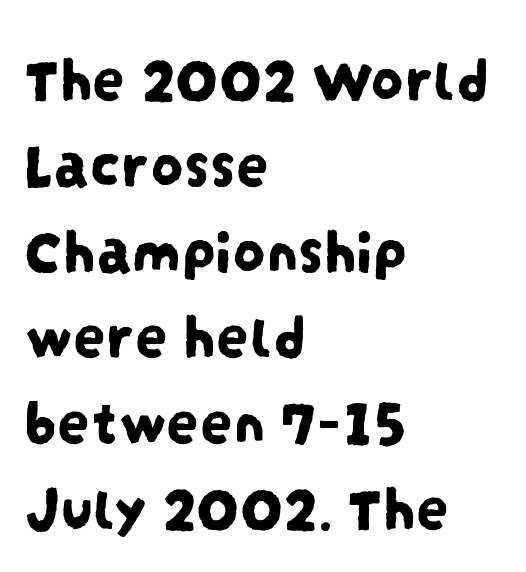
The image shows 65 px condensed sans-serif type; set left-aligned, normal line spacing (1.32x), normal letter spacing, not underlined; low stroke contrast and a large x-height.
